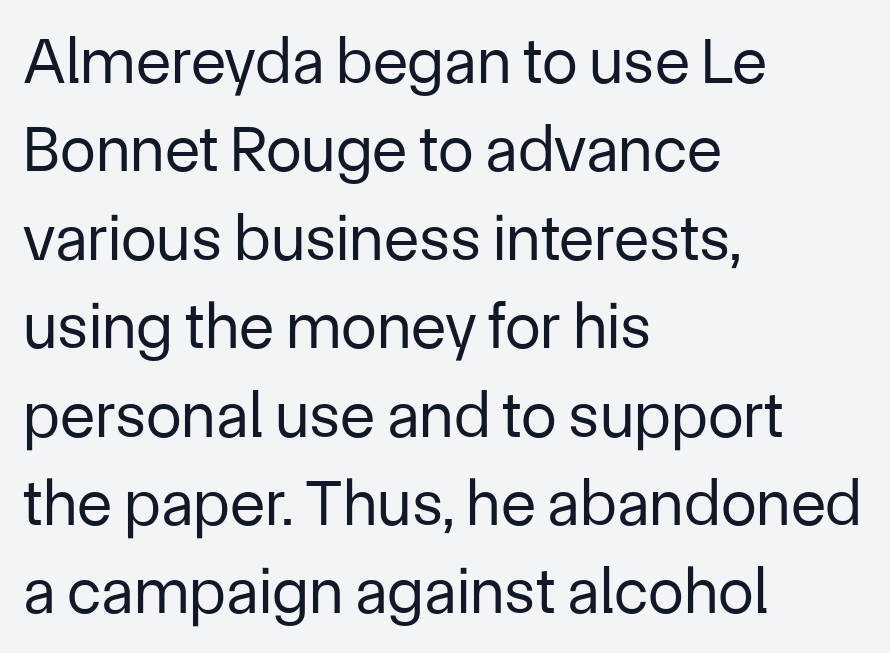
Q: Is the text bold? A: No.
Q: Is the text italic (slanted)? A: No, it is upright.
Q: Is the typeface a serif or a sans-serif typeface? A: Sans-serif.
Q: Is the text underlined? A: No.
Q: How is the paragraph aligned? A: Left-aligned.
Q: Is the spacing between letters normal or unusually wide? A: Normal.
Q: Is the spacing between lines tight, normal or loose? A: Normal.
Q: Width (condensed, normal, or wide)? A: Normal.
Q: Stroke contrast? A: Low.
Q: x-height? A: Medium.
Q: Monospaced? A: No.
